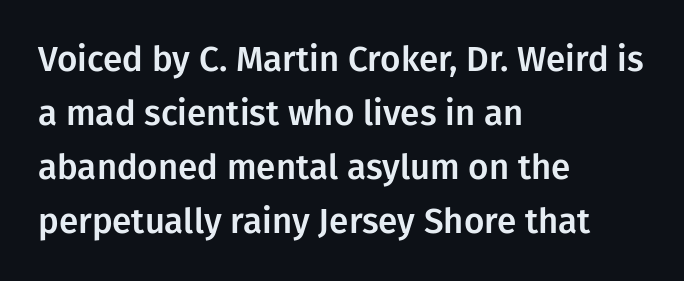
Q: Is the text italic (slanted)? A: No, it is upright.
Q: Is the typeface a serif or a sans-serif typeface? A: Sans-serif.
Q: Is the text underlined? A: No.
Q: How is the paragraph aligned? A: Left-aligned.
Q: Is the spacing between letters normal or unusually wide? A: Normal.
Q: Is the spacing between lines tight, normal or loose? A: Normal.
Q: Width (condensed, normal, or wide)? A: Normal.
Q: Stroke contrast? A: Low.
Q: x-height? A: Medium.
Q: Monospaced? A: No.
